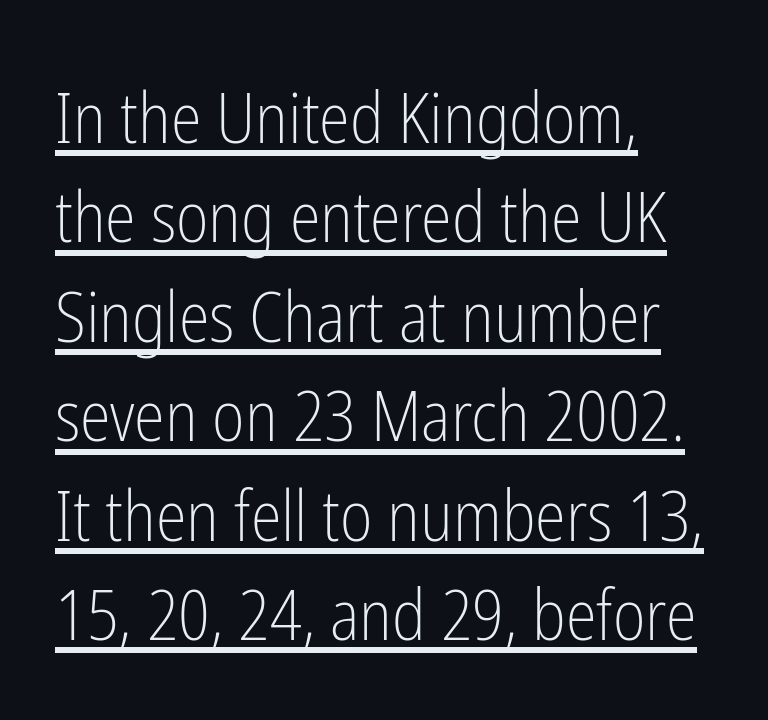
Q: Is the text bold? A: No.
Q: Is the text italic (slanted)? A: No, it is upright.
Q: Is the typeface a serif or a sans-serif typeface? A: Sans-serif.
Q: Is the text underlined? A: Yes.
Q: How is the paragraph aligned? A: Left-aligned.
Q: Is the spacing between letters normal or unusually wide? A: Normal.
Q: Is the spacing between lines tight, normal or loose? A: Normal.
Q: Width (condensed, normal, or wide)? A: Condensed.
Q: Stroke contrast? A: Low.
Q: x-height? A: Medium.
Q: Monospaced? A: No.
